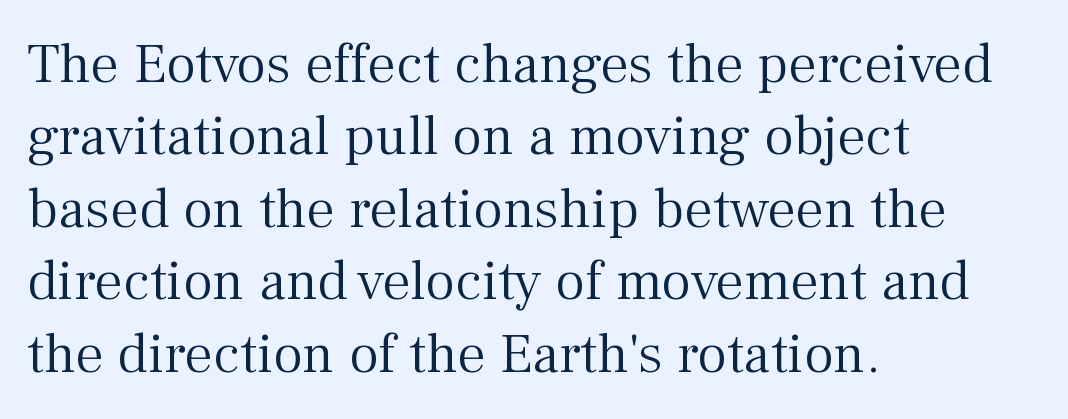
Q: Is the text bold? A: No.
Q: Is the text italic (slanted)? A: No, it is upright.
Q: Is the typeface a serif or a sans-serif typeface? A: Serif.
Q: Is the text underlined? A: No.
Q: How is the paragraph aligned? A: Left-aligned.
Q: Is the spacing between letters normal or unusually wide? A: Normal.
Q: Is the spacing between lines tight, normal or loose? A: Normal.
Q: Width (condensed, normal, or wide)? A: Normal.
Q: Stroke contrast? A: Medium.
Q: x-height? A: Medium.
Q: Monospaced? A: No.
